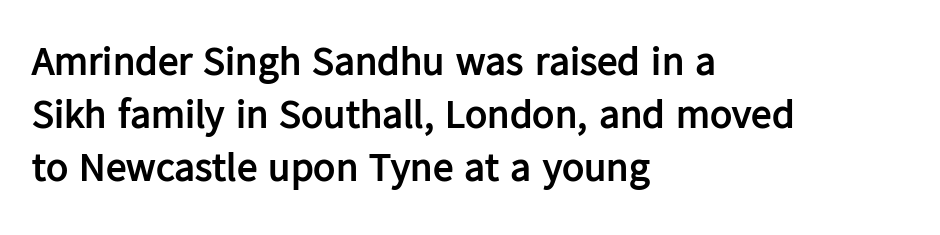
This sample is left-justified, so line endings fall wherever the words run out. Interline gaps are of average width in this sample. Descender tails drop into unmarked territory. Quick note: not italic, upright. Does extra space separate the letters? No, they use regular spacing.
